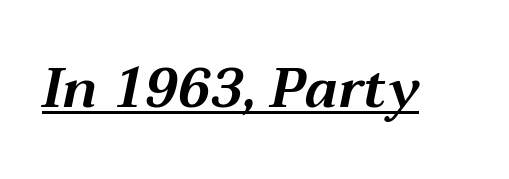
Q: Is the text italic (slanted)? A: Yes, it leans right by about 12 degrees.
Q: Is the text underlined? A: Yes.
Q: Is the spacing between letters normal or unusually wide? A: Normal.
Q: Width (condensed, normal, or wide)? A: Wide.
Q: Stroke contrast? A: Medium.
Q: x-height? A: Medium.
Q: Monospaced? A: No.
